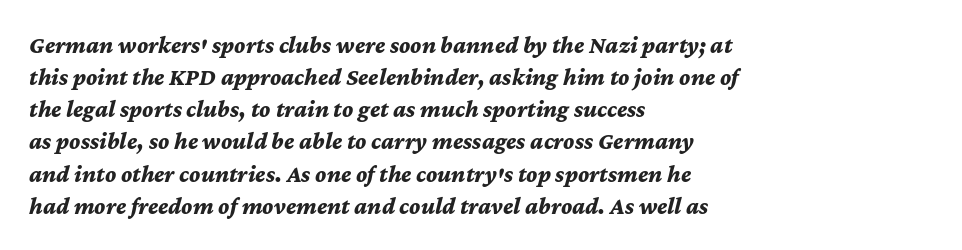
The image shows 24 px bold type, italic (leaning right); set left-aligned, normal line spacing (1.34x), normal letter spacing, not underlined.
